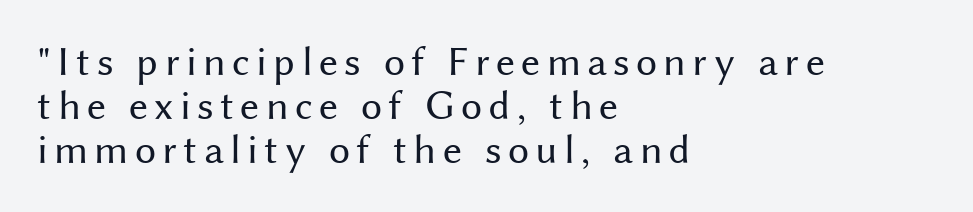
{"serif": "no", "italic": "no", "bold": "no", "weight": "regular", "width": "normal", "stroke_contrast": "medium", "x_height": "medium", "monospaced": "no", "underline": "no", "align": "left", "line_spacing": "tight", "line_spacing_ratio": 1.05, "glyph_px": 42}
